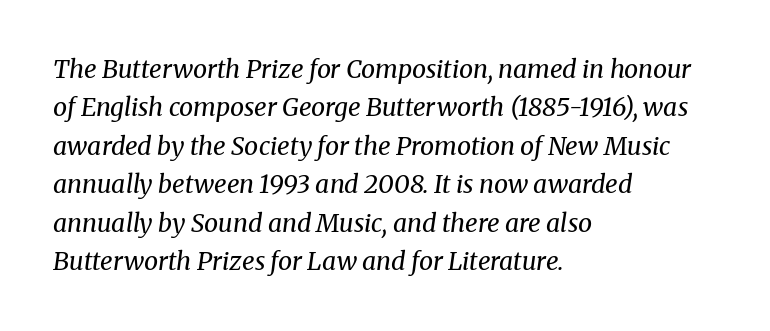
The image shows 25 px text type, italic (leaning right); set left-aligned, normal line spacing (1.54x), normal letter spacing, not underlined.
